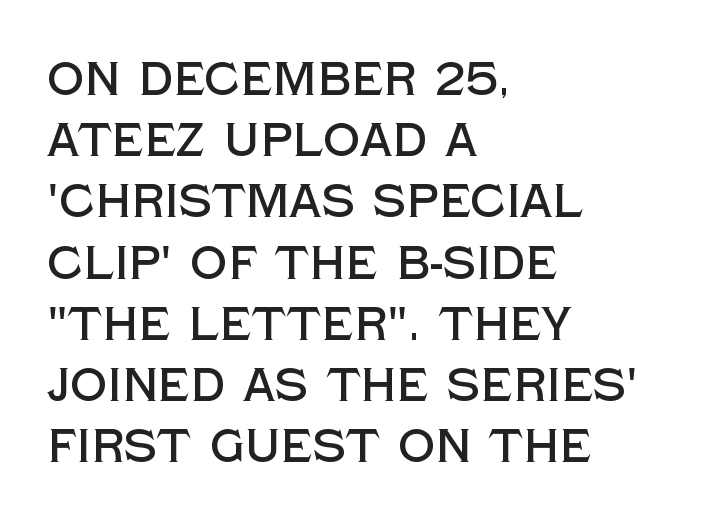
The image shows 46 px sans-serif type, upright; set left-aligned, normal line spacing (1.33x), normal letter spacing, not underlined; a large x-height.
